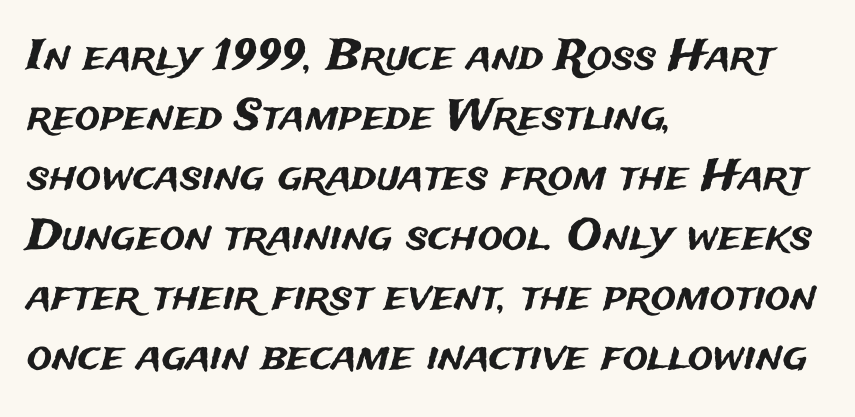
{"serif": "no", "width": "normal", "stroke_contrast": "medium", "x_height": "medium", "monospaced": "no", "underline": "no", "align": "left", "line_spacing": "normal", "line_spacing_ratio": 1.43, "letter_spacing": "normal", "letter_spacing_em": 0.0, "glyph_px": 42}
